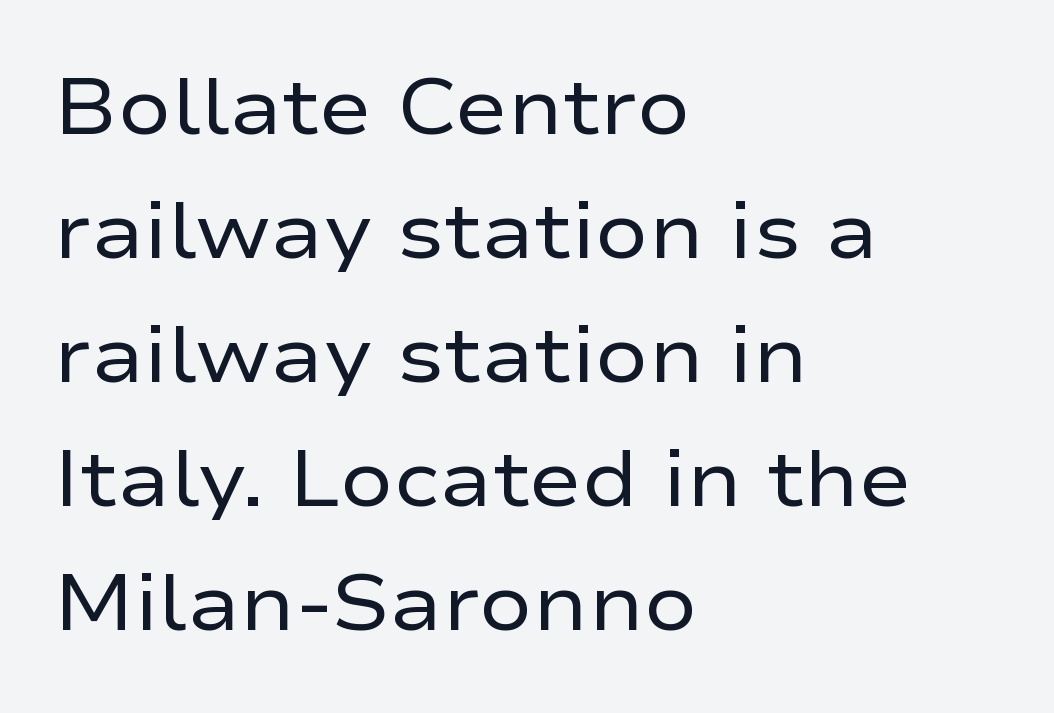
The image shows 79 px regular-weight, wide sans-serif type, upright; set left-aligned, normal line spacing (1.57x), normal letter spacing, not underlined; low stroke contrast and a medium x-height.
